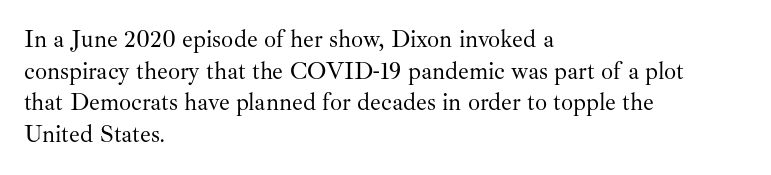
Leftover space on each line is placed entirely after the last word. The typesetting does not lean heavy: it is not bold. Honestly, the letter spacing is just normal — you wouldn't notice it. Underline: absent. If you drew a line through each stem, it would be perfectly vertical.
